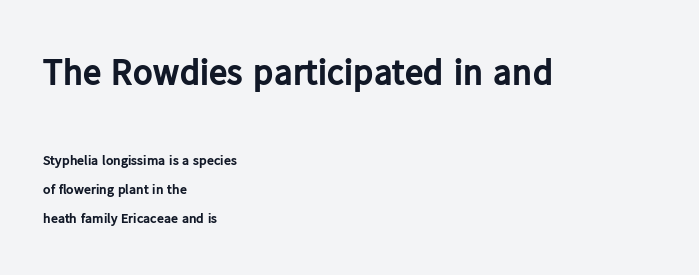
The image shows 37 px bold sans-serif type, upright; set left-aligned, loose line spacing (2.07x), normal letter spacing, not underlined; the first (top) block is 2.64x larger; low stroke contrast and a medium x-height.
